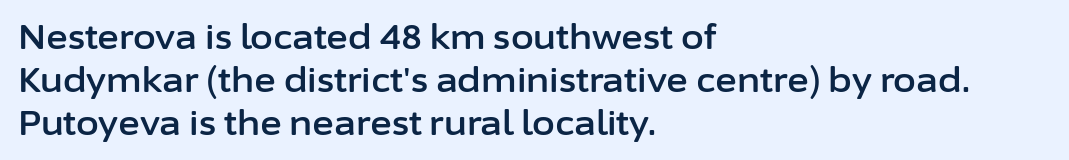
Think of a printed novel: that variable character pitch is what you see here. How would I describe the line gaps? Plain and ordinary. A typesetter would mark this as roman, not italic. Nope, no serifs anywhere on these letters.
